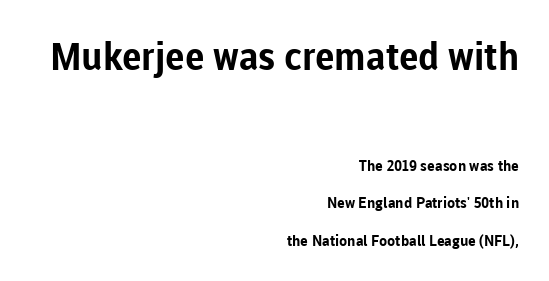
{"serif": "no", "italic": "no", "bold": "yes", "weight": "bold", "width": "normal", "stroke_contrast": "low", "x_height": "medium", "monospaced": "no", "underline": "no", "align": "right", "line_spacing": "loose", "line_spacing_ratio": 2.49, "letter_spacing": "normal", "letter_spacing_em": 0.0, "larger_block": "first", "size_ratio": 2.53, "glyph_px": 38}
